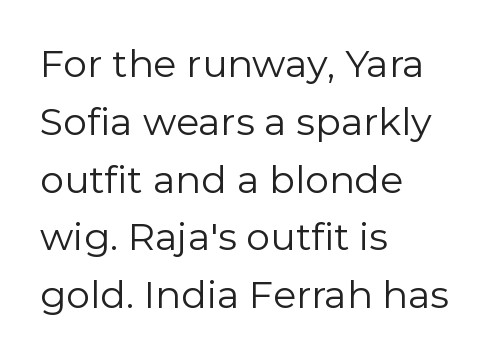
The passage shown is typed in a proportional face where columns would drift. Line starts are locked; line ends wander. The passage shown has conventional tracking throughout. Does the type have serifs? No, each stem ends abruptly. Is there much room between lines? A standard amount, neither cramped nor airy.
